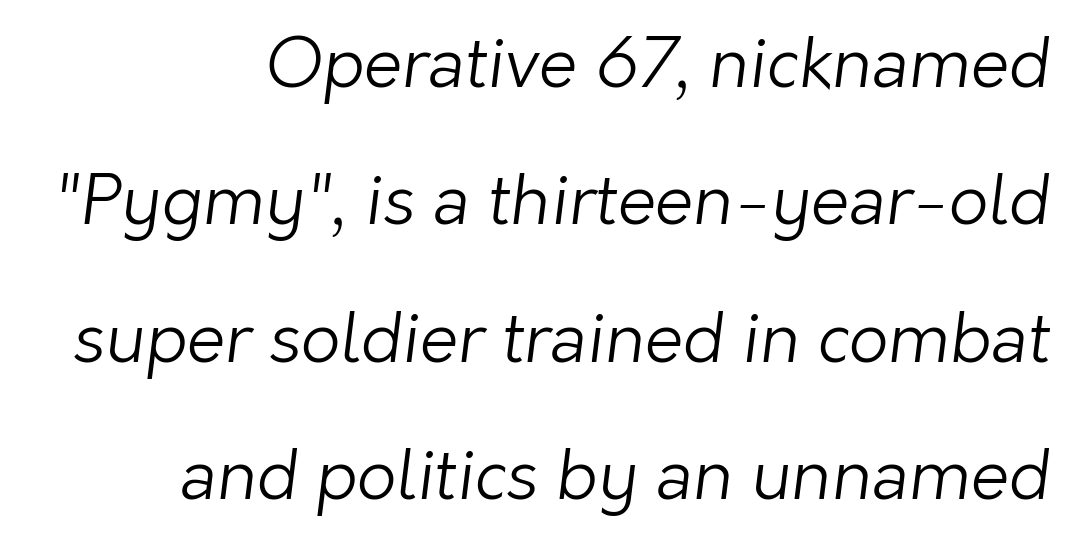
Q: Is the text bold? A: No.
Q: Is the typeface a serif or a sans-serif typeface? A: Sans-serif.
Q: Is the text underlined? A: No.
Q: How is the paragraph aligned? A: Right-aligned.
Q: Is the spacing between letters normal or unusually wide? A: Normal.
Q: Is the spacing between lines tight, normal or loose? A: Loose.
Q: Width (condensed, normal, or wide)? A: Normal.
Q: Stroke contrast? A: Low.
Q: x-height? A: Medium.
Q: Monospaced? A: No.
